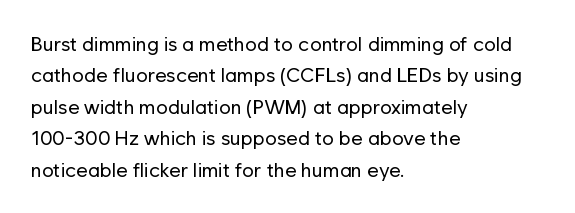
Line spacing here is normal. A typesetter would mark this as roman, not italic. The specimen omits any rule beneath the text block's lines. The rag falls on the right side of this text block. The characters are drawn with everyday or finer stroke widths.
